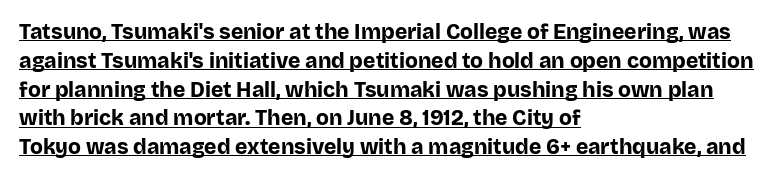
Q: Is the text bold? A: Yes.
Q: Is the text italic (slanted)? A: No, it is upright.
Q: Is the text underlined? A: Yes.
Q: How is the paragraph aligned? A: Left-aligned.
Q: Is the spacing between letters normal or unusually wide? A: Normal.
Q: Is the spacing between lines tight, normal or loose? A: Normal.
